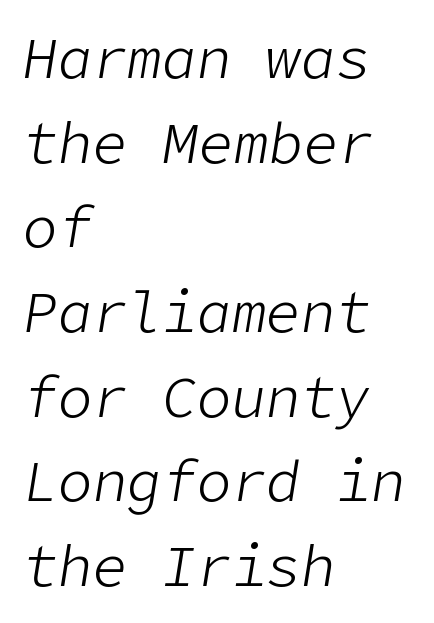
The image shows 58 px light type, italic (leaning right); set left-aligned, normal line spacing (1.46x), normal letter spacing, not underlined; low stroke contrast and a medium x-height.
